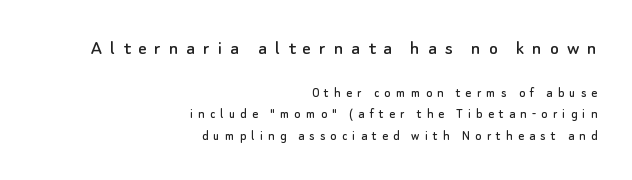
Which margin do the lines hug? The right one — the left edge is uneven. How would I describe the line gaps? Plain and ordinary. The face used here is rendered with a markedly widened letterfit. It's the straight-up-and-down kind of type.
